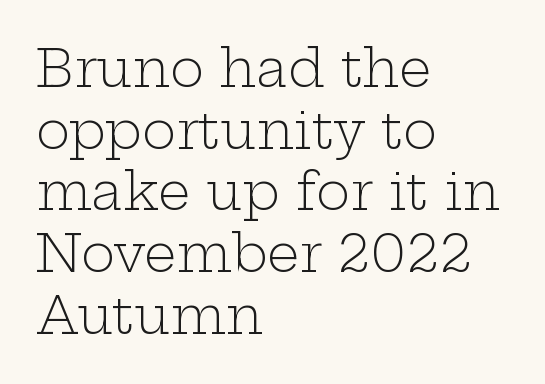
Q: Is the text bold? A: No.
Q: Is the text italic (slanted)? A: No, it is upright.
Q: Is the typeface a serif or a sans-serif typeface? A: Serif.
Q: Is the text underlined? A: No.
Q: How is the paragraph aligned? A: Left-aligned.
Q: Is the spacing between letters normal or unusually wide? A: Normal.
Q: Width (condensed, normal, or wide)? A: Wide.
Q: Stroke contrast? A: Low.
Q: x-height? A: Medium.
Q: Monospaced? A: No.
